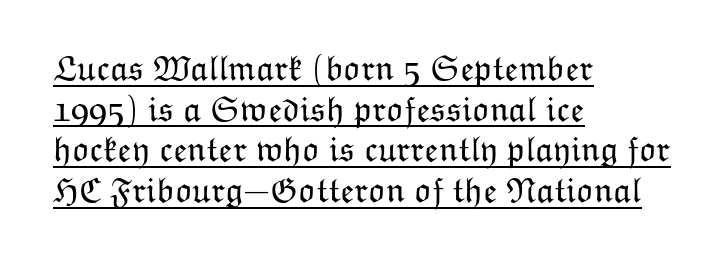
The image shows 36 px light type, upright; set left-aligned, tight line spacing (1.13x), normal letter spacing, underlined; low stroke contrast and a medium x-height.
